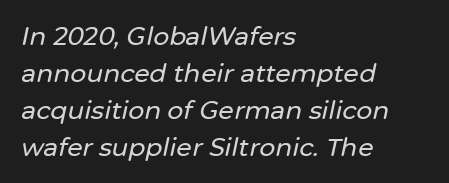
How are the letters spaced? Ordinarily, with no added tracking. The glyphs look as if they've been sheared to an angle. Regarding leading, the lines here are spaced in the standard way. Unmarked baselines from the first word to the last. A classic flush-left, rag-right setting is used for this passage.
